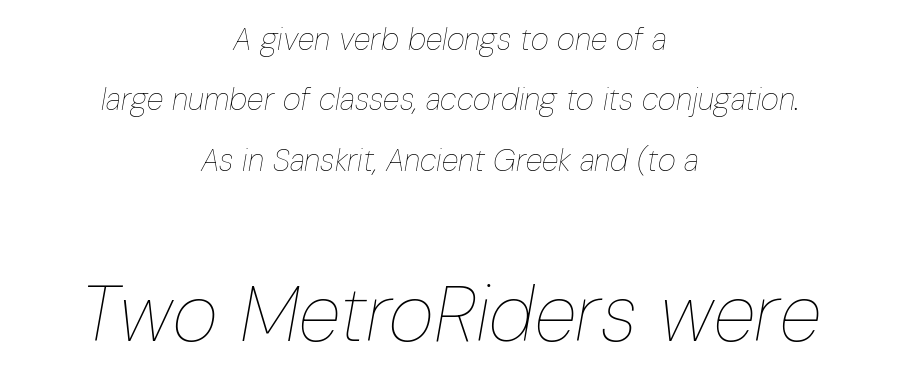
{"italic": "yes", "lean": "right", "slant_degrees": 10, "bold": "no", "weight": "thin", "width": "condensed", "stroke_contrast": "low", "x_height": "medium", "monospaced": "no", "underline": "no", "align": "center", "line_spacing": "loose", "line_spacing_ratio": 1.95, "letter_spacing": "normal", "letter_spacing_em": 0.0, "larger_block": "second", "size_ratio": 2.52, "glyph_px": 78}
